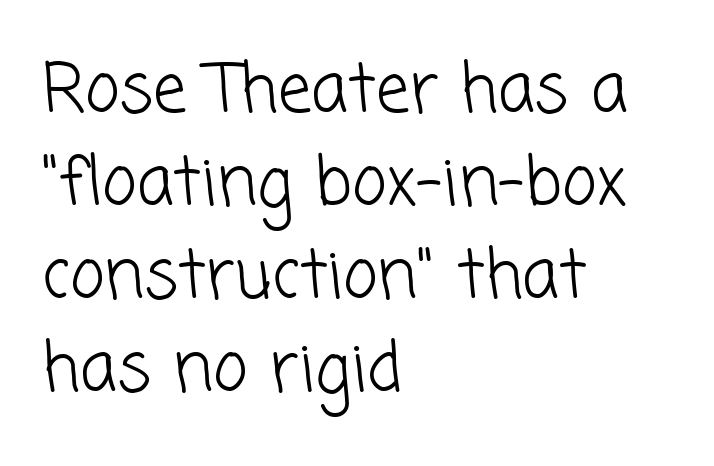
The image shows 67 px light sans-serif type; set left-aligned, normal line spacing (1.39x), normal letter spacing, not underlined; low stroke contrast and a medium x-height.
